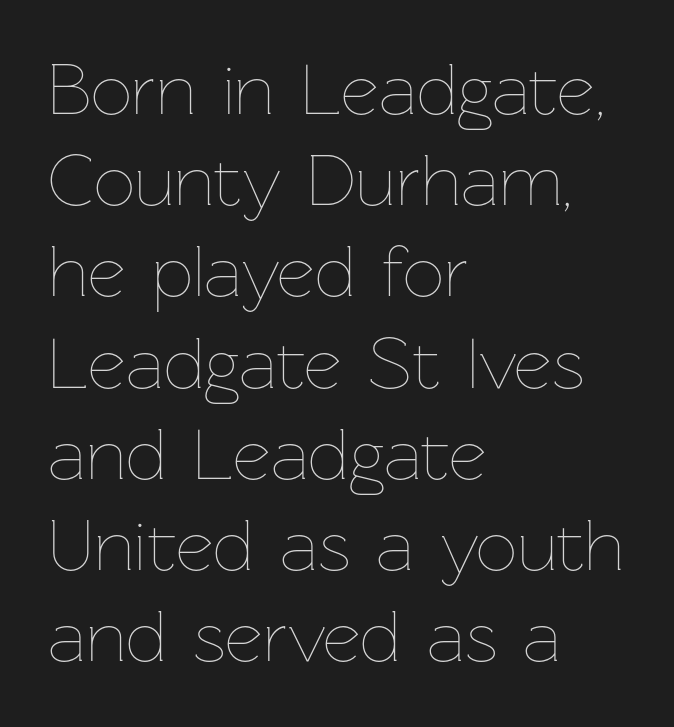
Q: Is the text bold? A: No.
Q: Is the text italic (slanted)? A: No, it is upright.
Q: Is the text underlined? A: No.
Q: How is the paragraph aligned? A: Left-aligned.
Q: Is the spacing between letters normal or unusually wide? A: Normal.
Q: Is the spacing between lines tight, normal or loose? A: Normal.
Q: Width (condensed, normal, or wide)? A: Normal.
Q: Stroke contrast? A: Low.
Q: x-height? A: Medium.
Q: Monospaced? A: No.
